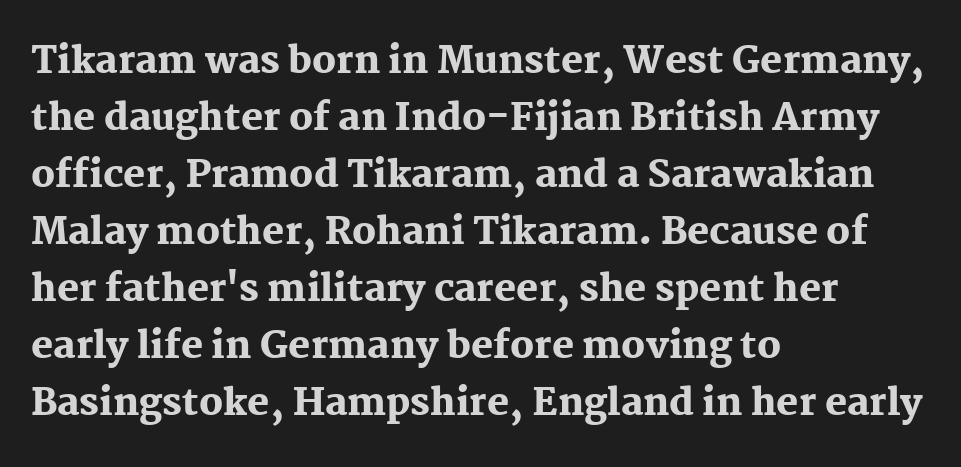
The image shows 37 px heavy serif type, upright; set left-aligned, normal line spacing (1.54x), normal letter spacing, not underlined; medium stroke contrast and a medium x-height.
